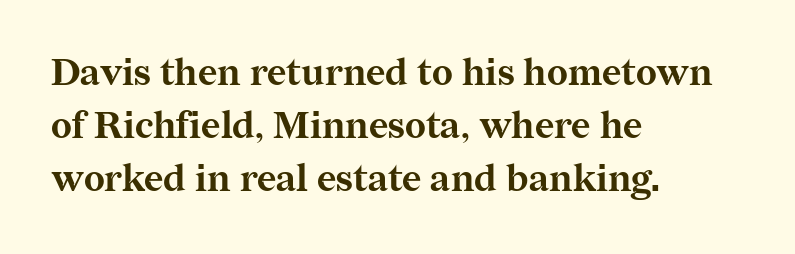
The image shows 37 px bold serif type, upright; set left-aligned, normal line spacing (1.43x), normal letter spacing, not underlined; medium stroke contrast and a medium x-height.
